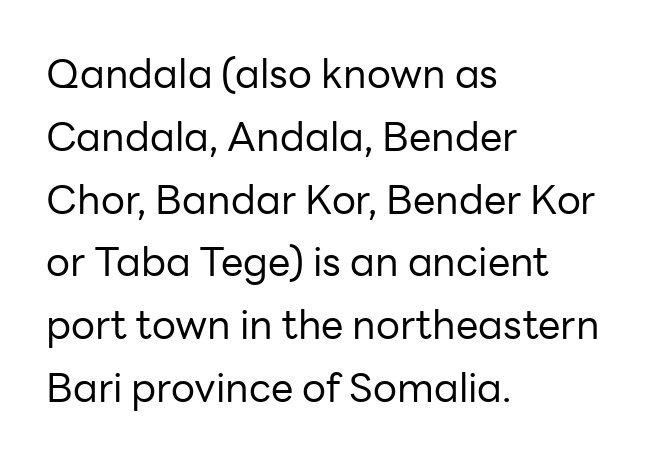
{"serif": "no", "italic": "no", "bold": "no", "weight": "regular", "width": "normal", "stroke_contrast": "low", "x_height": "medium", "monospaced": "no", "underline": "no", "align": "left", "line_spacing": "normal", "line_spacing_ratio": 1.57, "letter_spacing": "normal", "letter_spacing_em": 0.0, "glyph_px": 40}
